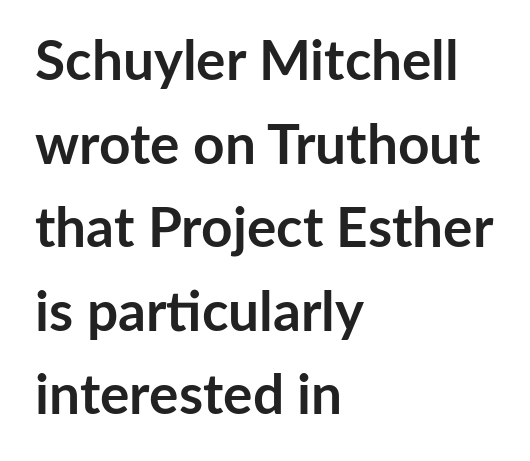
The image shows 55 px semibold sans-serif type, upright; set left-aligned, normal line spacing (1.52x), normal letter spacing, not underlined; low stroke contrast and a medium x-height.
